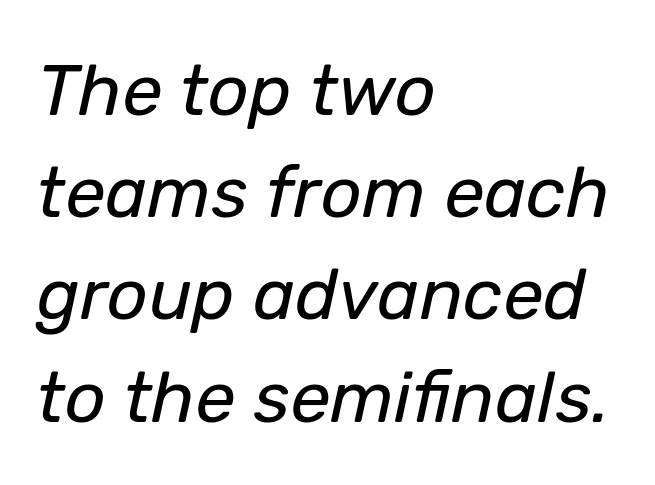
A quiet, ordinary-to-light weight characterises the typeface. Letter spacing: default. These lines stack with their left ends in a neat column. The passage shown is not underscored anywhere. Slant detected: the letters are inclined. If you measured baseline to baseline, you'd find a middling distance.
